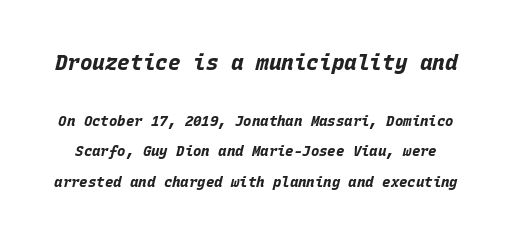
{"italic": "yes", "lean": "right", "slant_degrees": 15, "bold": "yes", "underline": "no", "line_spacing": "loose", "line_spacing_ratio": 2.16, "letter_spacing": "normal", "letter_spacing_em": 0.0, "larger_block": "first", "size_ratio": 1.5, "glyph_px": 21}
